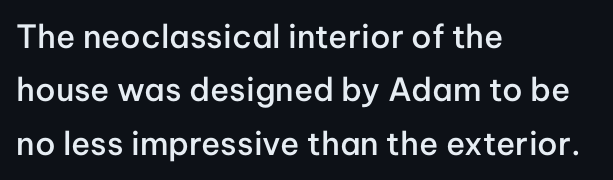
Stems and bowls a touch heavier than normal — semibold. The area under the type is left untouched. Layout note: lines flush left. These lines are rendered in a variable-pitch font. Look at the tracking — it's just the regular setting, nothing added.
